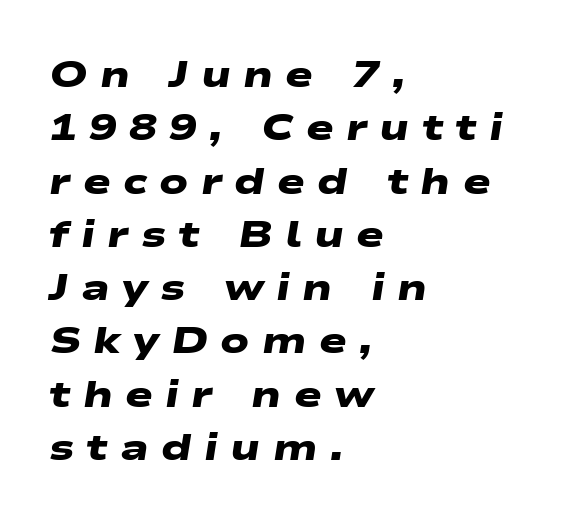
Q: Is the text bold? A: Yes.
Q: Is the typeface a serif or a sans-serif typeface? A: Sans-serif.
Q: Is the text underlined? A: No.
Q: How is the paragraph aligned? A: Left-aligned.
Q: Is the spacing between letters normal or unusually wide? A: Unusually wide.
Q: Is the spacing between lines tight, normal or loose? A: Normal.
Q: Width (condensed, normal, or wide)? A: Wide.
Q: Stroke contrast? A: Low.
Q: x-height? A: Medium.
Q: Monospaced? A: No.
